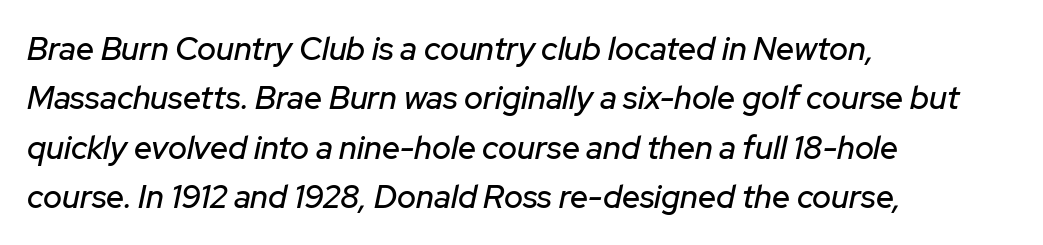
The image shows 32 px text type, italic (leaning right); set left-aligned, normal line spacing (1.54x), normal letter spacing, not underlined; low stroke contrast and a medium x-height.
